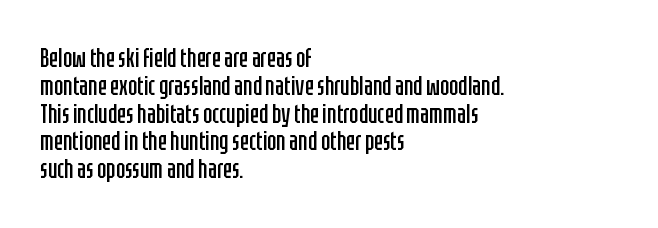
Q: Is the text bold? A: No.
Q: Is the text italic (slanted)? A: No, it is upright.
Q: Is the text underlined? A: No.
Q: How is the paragraph aligned? A: Left-aligned.
Q: Is the spacing between letters normal or unusually wide? A: Normal.
Q: Is the spacing between lines tight, normal or loose? A: Tight.
